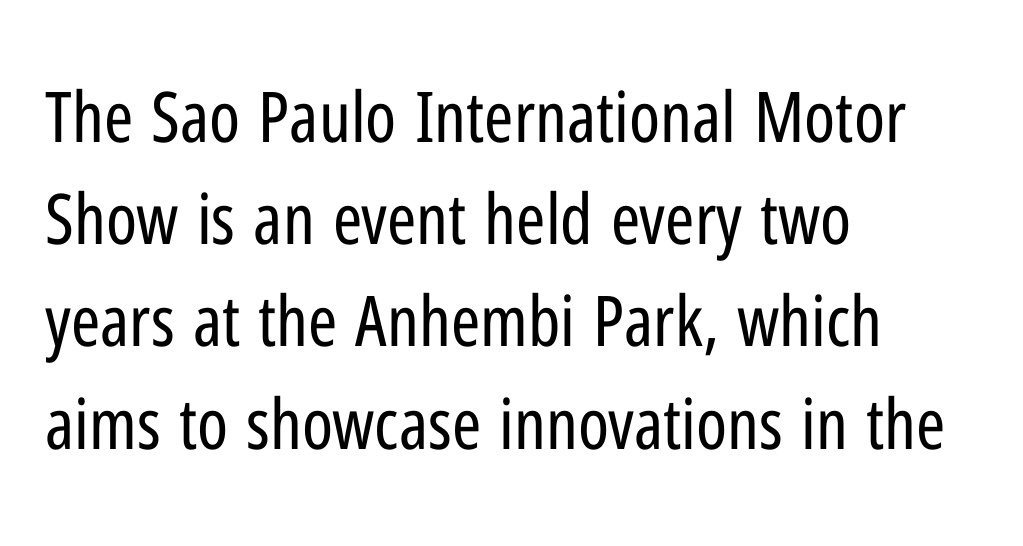
{"serif": "no", "italic": "no", "bold": "no", "weight": "regular", "width": "condensed", "stroke_contrast": "low", "x_height": "medium", "monospaced": "no", "underline": "no", "align": "left", "line_spacing": "normal", "line_spacing_ratio": 1.46, "letter_spacing": "normal", "letter_spacing_em": 0.0, "glyph_px": 70}
